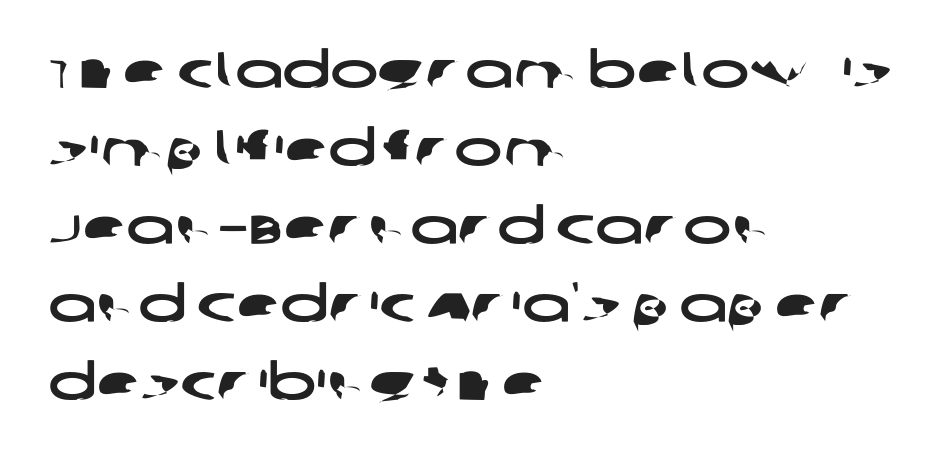
Q: Is the typeface a serif or a sans-serif typeface? A: Sans-serif.
Q: Is the text underlined? A: No.
Q: How is the paragraph aligned? A: Left-aligned.
Q: Is the spacing between letters normal or unusually wide? A: Normal.
Q: Is the spacing between lines tight, normal or loose? A: Normal.
Q: Width (condensed, normal, or wide)? A: Wide.
Q: Stroke contrast? A: Low.
Q: x-height? A: Large.
Q: Monospaced? A: No.
